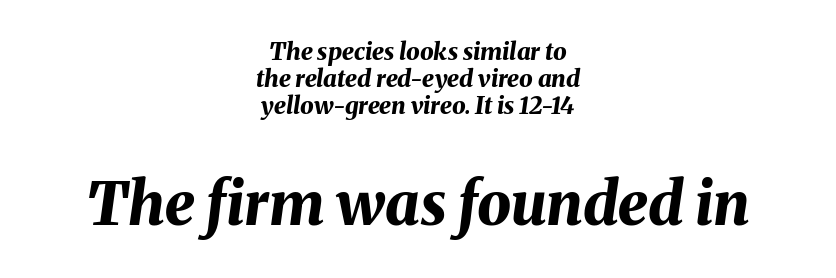
This layout puts the modest block above and the oversized block below. The tracking reads as untouched default to a designer's eye. Anything drawn beneath the words? Only blank space. The compositor balanced each line on the midline. Quick note: italic. These lines huddle together more closely than default settings would place them.
